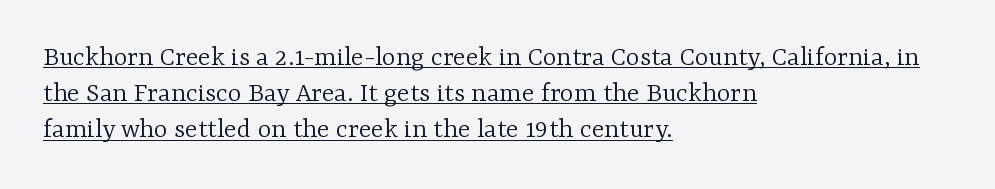
Think standard paragraph weight, or any step lighter than that. In terms of letterspacing, this is plain default setting. The face used here is proportionally spaced, like ordinary book or web type. The font family rendered here belongs to the serif group. Short and long lines alike share a common starting point at left.
